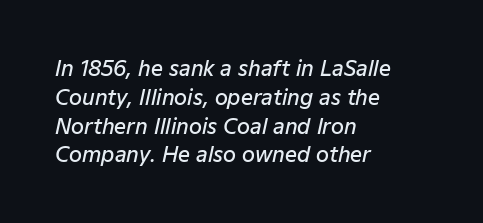
Descenders hang freely into open space. All the whitespace from short lines collects on the right. Summary of vertical rhythm: regular, with standard interline spacing. Italic: yes, the glyphs are oblique.
